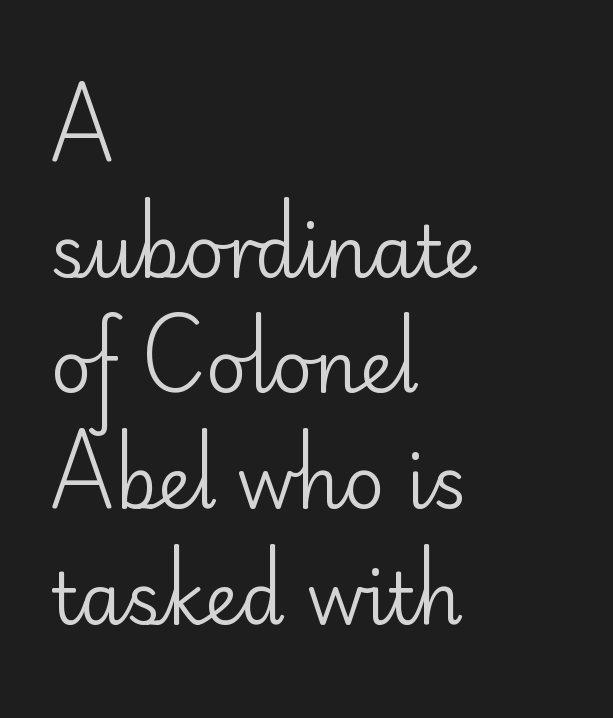
{"serif": "no", "italic": "no", "bold": "no", "weight": "regular", "width": "normal", "stroke_contrast": "low", "x_height": "small", "monospaced": "no", "underline": "no", "align": "left", "line_spacing": "normal", "line_spacing_ratio": 1.63, "letter_spacing": "normal", "letter_spacing_em": 0.0, "glyph_px": 71}
